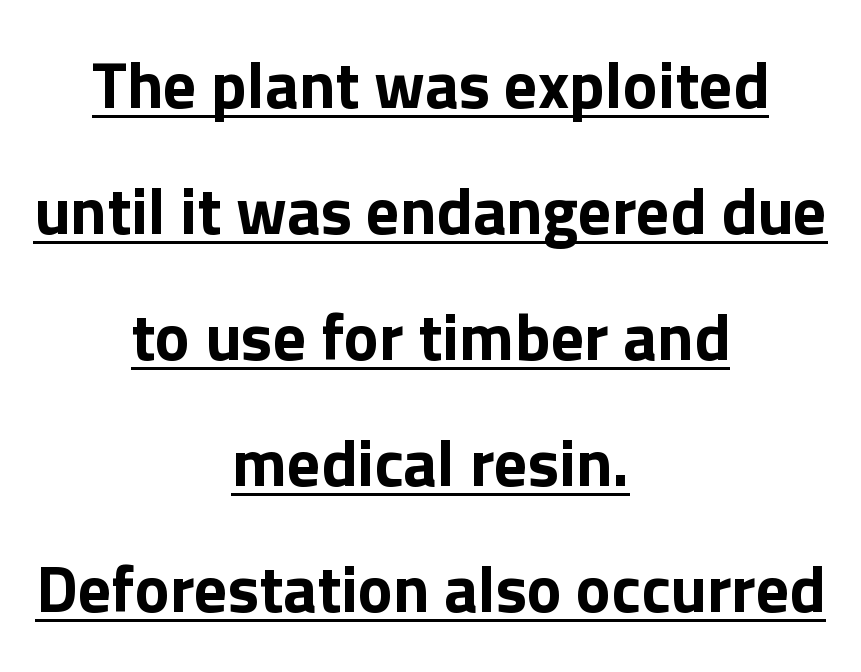
The image shows 66 px bold sans-serif type, upright; set centered, loose line spacing (1.91x), normal letter spacing, underlined; a medium x-height.
